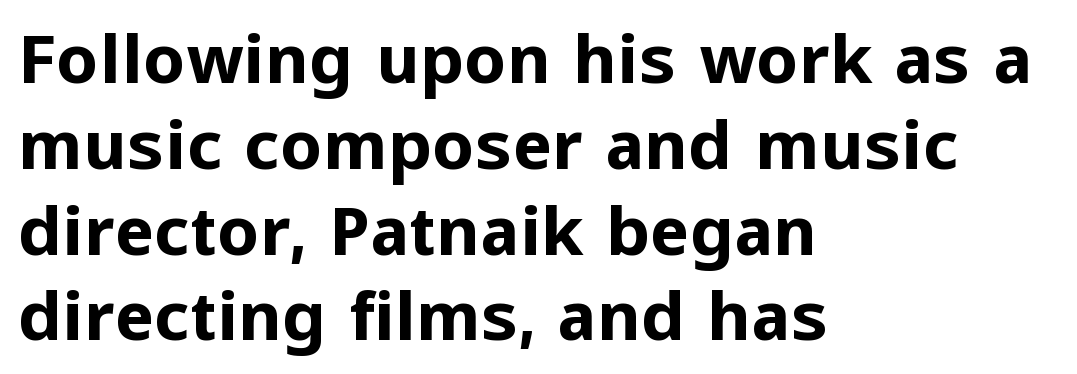
{"serif": "no", "italic": "no", "bold": "yes", "weight": "bold", "width": "normal", "stroke_contrast": "low", "x_height": "medium", "monospaced": "no", "underline": "no", "align": "left", "line_spacing": "normal", "line_spacing_ratio": 1.28, "letter_spacing": "normal", "letter_spacing_em": 0.0, "glyph_px": 67}
